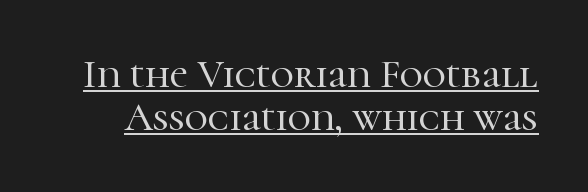
{"serif": "yes", "italic": "no", "width": "normal", "stroke_contrast": "high", "x_height": "medium", "monospaced": "no", "underline": "yes", "line_spacing": "tight", "line_spacing_ratio": 1.07, "letter_spacing": "normal", "letter_spacing_em": 0.0, "glyph_px": 40}
